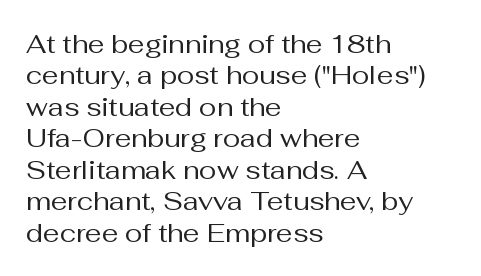
{"italic": "no", "bold": "no", "underline": "no", "align": "left", "line_spacing_ratio": 1.21, "letter_spacing": "normal", "letter_spacing_em": 0.0, "glyph_px": 26}
